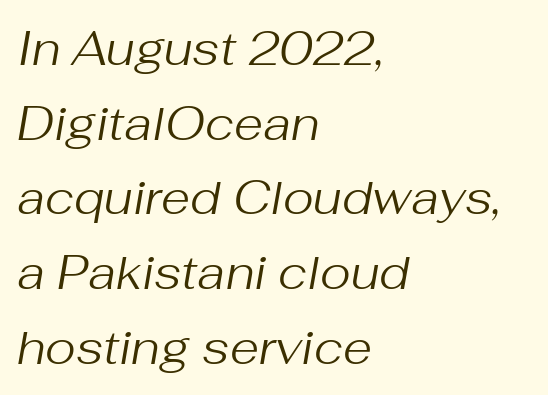
Q: Is the text bold? A: No.
Q: Is the text italic (slanted)? A: Yes, it leans right by about 10 degrees.
Q: Is the text underlined? A: No.
Q: How is the paragraph aligned? A: Left-aligned.
Q: Is the spacing between letters normal or unusually wide? A: Normal.
Q: Is the spacing between lines tight, normal or loose? A: Normal.
Q: Width (condensed, normal, or wide)? A: Normal.
Q: Stroke contrast? A: Medium.
Q: x-height? A: Medium.
Q: Monospaced? A: No.
